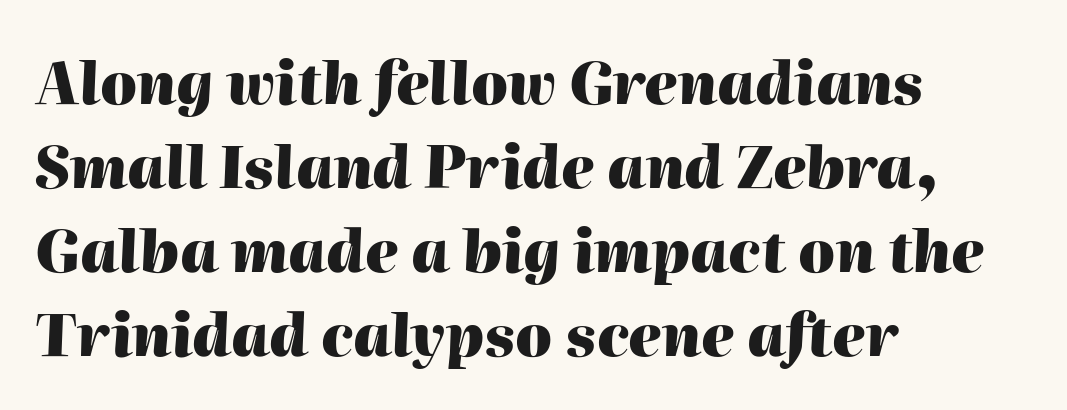
{"italic": "yes", "lean": "right", "slant_degrees": 2, "bold": "yes", "weight": "heavy", "width": "normal", "stroke_contrast": "high", "x_height": "medium", "monospaced": "no", "underline": "no", "align": "left", "line_spacing": "normal", "line_spacing_ratio": 1.45, "letter_spacing": "normal", "letter_spacing_em": 0.0, "glyph_px": 58}
